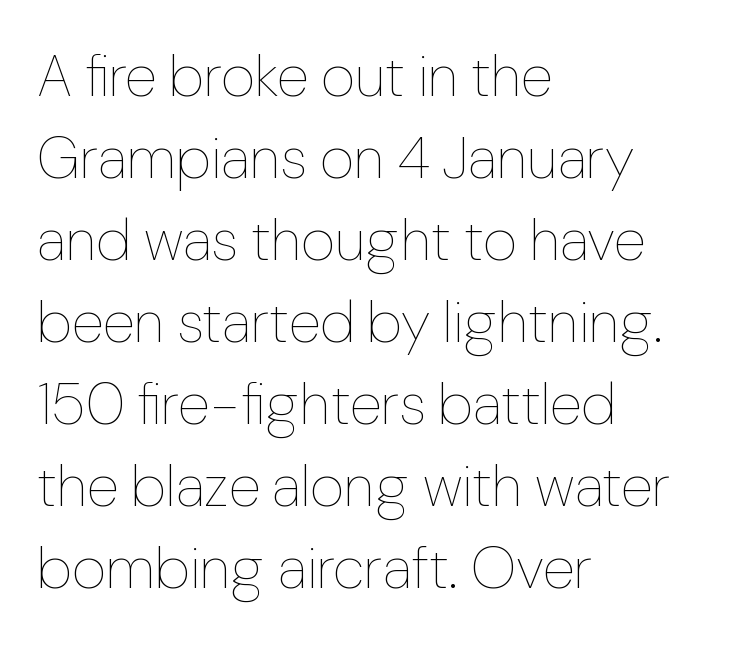
This sample is left-justified, so line endings fall wherever the words run out. The glyphs are unaccompanied by any horizontal stroke below them. Think of a printed novel: that variable character pitch is what you see here. Italic? Not at all — the glyphs are vertical. Compared with a typical body face, this is equally light or lighter still.
